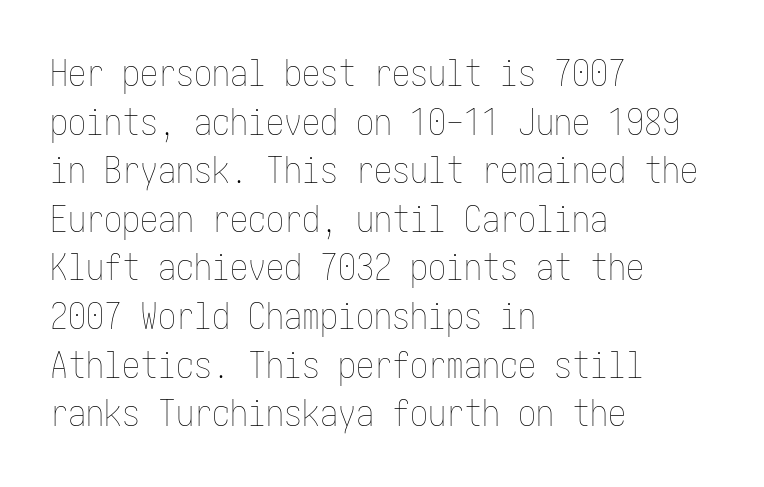
Compared with a centered layout, this one pins lines to the left instead. Check under the words: just untouched page. The leading is moderate, giving the passage an even texture. When letters stand straight like this, we call the style roman or upright. Weight: regular or lighter. Observe the ordinary spacing: letters are neighbours, not strangers.
